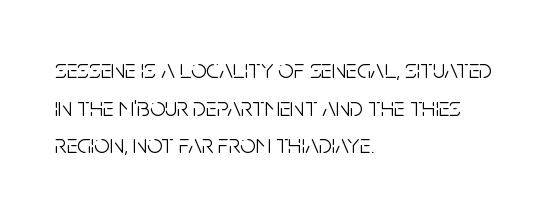
Notice how the stems are strictly vertical — no italics here. A bare baseline throughout the passage. Inter-character spacing is left at the font's built-in metrics. Vertical spacing — default. The ragged edge is on the right, which tells us the setting is flush left. The font sits on the lighter half of the weight spectrum, regular included.
